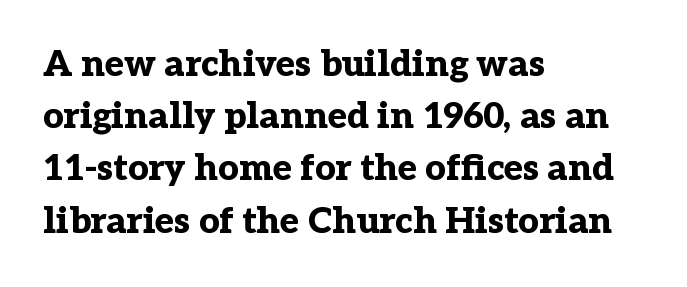
Q: Is the text bold? A: Yes.
Q: Is the text italic (slanted)? A: No, it is upright.
Q: Is the typeface a serif or a sans-serif typeface? A: Serif.
Q: Is the text underlined? A: No.
Q: How is the paragraph aligned? A: Left-aligned.
Q: Is the spacing between letters normal or unusually wide? A: Normal.
Q: Is the spacing between lines tight, normal or loose? A: Normal.
Q: Width (condensed, normal, or wide)? A: Normal.
Q: Stroke contrast? A: Low.
Q: x-height? A: Medium.
Q: Monospaced? A: No.
